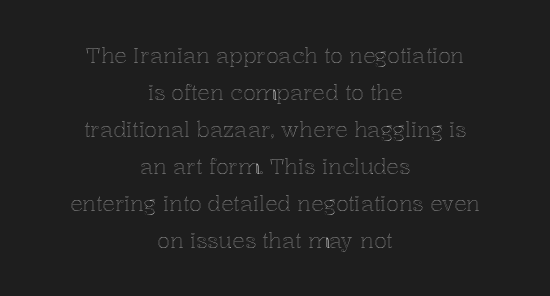
Q: Is the text italic (slanted)? A: No, it is upright.
Q: Is the text underlined? A: No.
Q: How is the paragraph aligned? A: Centered.
Q: Is the spacing between letters normal or unusually wide? A: Normal.
